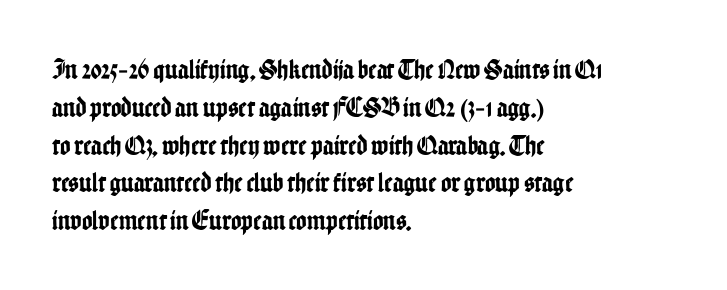
Q: Is the text italic (slanted)? A: No, it is upright.
Q: Is the typeface a serif or a sans-serif typeface? A: Sans-serif.
Q: Is the text underlined? A: No.
Q: How is the paragraph aligned? A: Left-aligned.
Q: Is the spacing between letters normal or unusually wide? A: Normal.
Q: Is the spacing between lines tight, normal or loose? A: Normal.
Q: Width (condensed, normal, or wide)? A: Condensed.
Q: Stroke contrast? A: Low.
Q: x-height? A: Medium.
Q: Monospaced? A: No.
